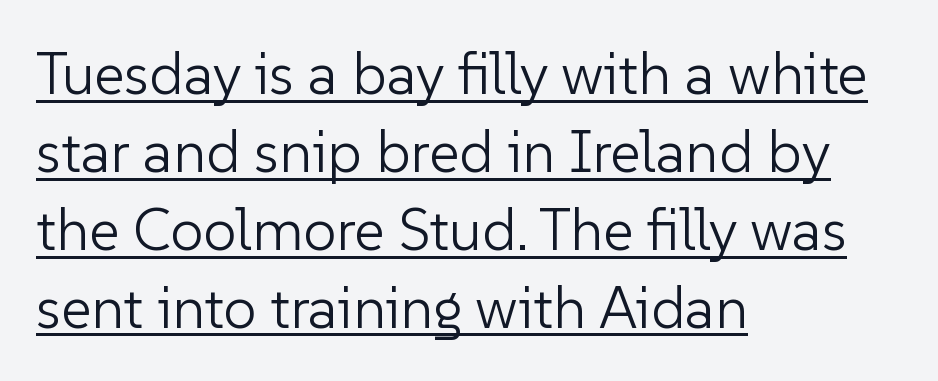
Q: Is the text bold? A: No.
Q: Is the text italic (slanted)? A: No, it is upright.
Q: Is the typeface a serif or a sans-serif typeface? A: Sans-serif.
Q: Is the text underlined? A: Yes.
Q: How is the paragraph aligned? A: Left-aligned.
Q: Is the spacing between letters normal or unusually wide? A: Normal.
Q: Is the spacing between lines tight, normal or loose? A: Normal.
Q: Width (condensed, normal, or wide)? A: Normal.
Q: Stroke contrast? A: Low.
Q: x-height? A: Medium.
Q: Monospaced? A: No.
